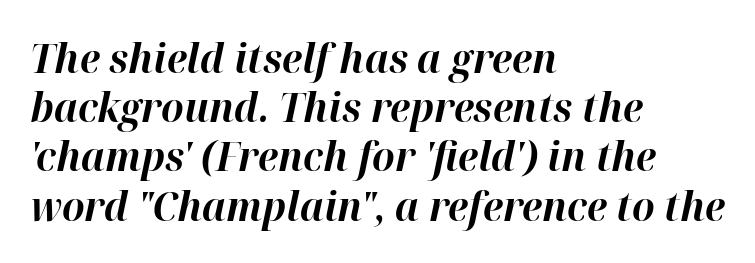
Q: Is the text bold? A: Yes.
Q: Is the text italic (slanted)? A: Yes, it leans right by about 12 degrees.
Q: Is the text underlined? A: No.
Q: How is the paragraph aligned? A: Left-aligned.
Q: Is the spacing between letters normal or unusually wide? A: Normal.
Q: Width (condensed, normal, or wide)? A: Normal.
Q: Stroke contrast? A: High.
Q: x-height? A: Medium.
Q: Monospaced? A: No.
